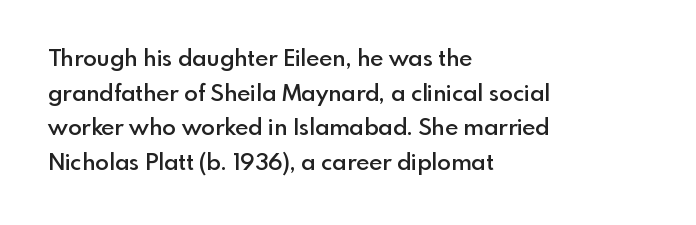
The image shows 23 px text type, upright; set left-aligned, normal line spacing (1.51x), normal letter spacing, not underlined.
